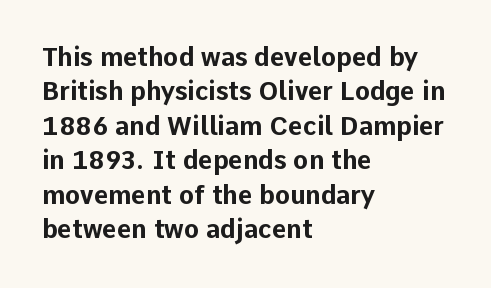
{"italic": "no", "bold": "yes", "underline": "no", "align": "left", "line_spacing": "normal", "line_spacing_ratio": 1.38, "letter_spacing": "normal", "letter_spacing_em": 0.0, "glyph_px": 25}
